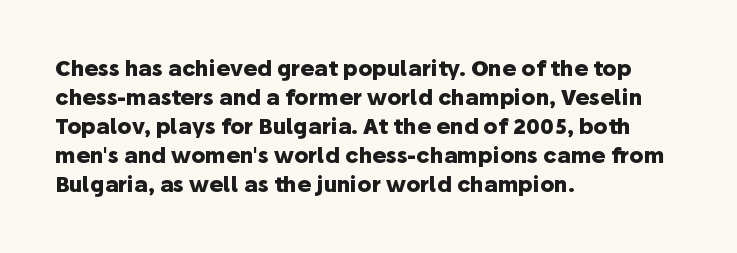
The lines are quadded left. These lines keep a tight, regular rhythm from letter to letter. The gap between lines stays unmarked. It's the straight-up-and-down kind of type. The rendering uses a moderate line-height, typical for paragraphs. Pretty heavy lettering here — definitely bold.
